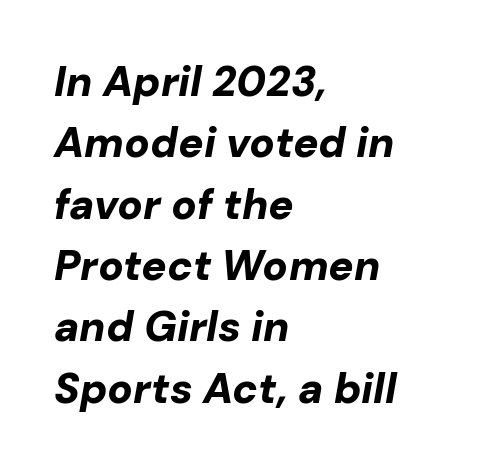
The image shows 42 px bold type, italic (leaning right); set left-aligned, normal line spacing (1.46x), normal letter spacing, not underlined; low stroke contrast and a medium x-height.
